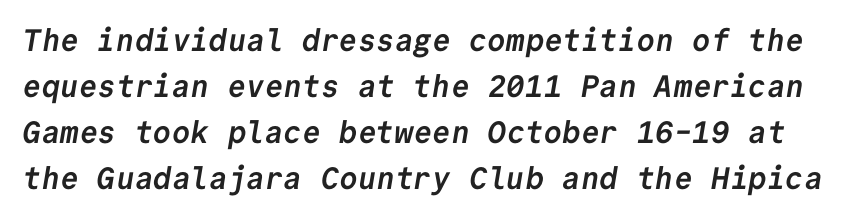
The gap between lines stays unmarked. The passage shown stacks its lines at a standard gap. The face used here has the dense, thick strokes of a bold. In terms of letterform style, serifs are entirely absent. Note the uniform advance width — an 'i' takes as much space as an 'm'. The rendering keeps characters at their native spacing.
